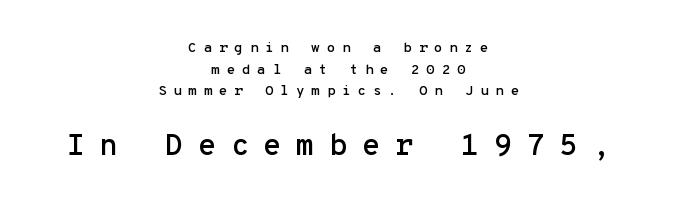
Q: Is the text italic (slanted)? A: No, it is upright.
Q: Is the typeface a serif or a sans-serif typeface? A: Sans-serif.
Q: Is the text underlined? A: No.
Q: How is the paragraph aligned? A: Centered.
Q: Is the spacing between letters normal or unusually wide? A: Unusually wide.
Q: Is the spacing between lines tight, normal or loose? A: Normal.
Q: Which block of text is set in a larger size, the first (top) or the second (bottom)? A: The second (bottom) one.
Q: Width (condensed, normal, or wide)? A: Normal.
Q: Stroke contrast? A: Low.
Q: x-height? A: Medium.
Q: Monospaced? A: Yes.
